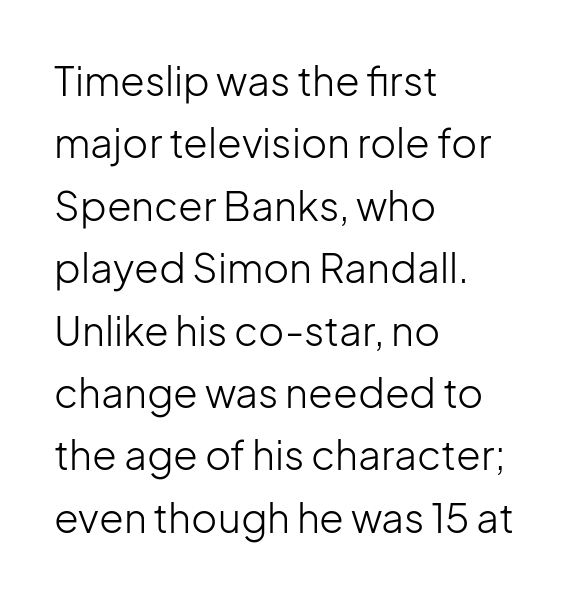
Nope, not italic — everything's standing straight. Spacing verdict: proportional, widths tailored to each character. The strokes carry an ordinary text weight at most. Leading: standard.
